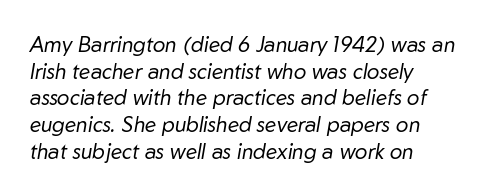
This reads as an unemphasized weight, regular at the heaviest. Characters follow at the spacing the type designer built in. These lines were composed using italics. Each row of text sits above clean, open space. Teacher's note: observe the even left margin — that is flush-left alignment. What's the leading like? Ordinary, nothing unusual.
